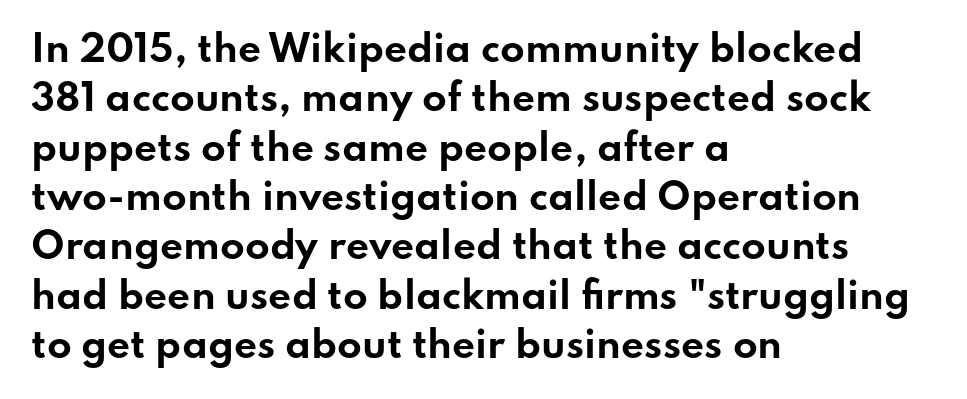
{"serif": "no", "italic": "no", "bold": "yes", "weight": "bold", "width": "wide", "stroke_contrast": "low", "x_height": "small", "monospaced": "no", "underline": "no", "align": "left", "line_spacing": "normal", "line_spacing_ratio": 1.37, "letter_spacing": "normal", "letter_spacing_em": 0.0, "glyph_px": 36}
